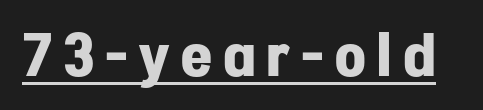
Q: Is the text bold? A: Yes.
Q: Is the text italic (slanted)? A: No, it is upright.
Q: Is the typeface a serif or a sans-serif typeface? A: Sans-serif.
Q: Is the text underlined? A: Yes.
Q: Width (condensed, normal, or wide)? A: Normal.
Q: Stroke contrast? A: Low.
Q: x-height? A: Medium.
Q: Monospaced? A: No.
